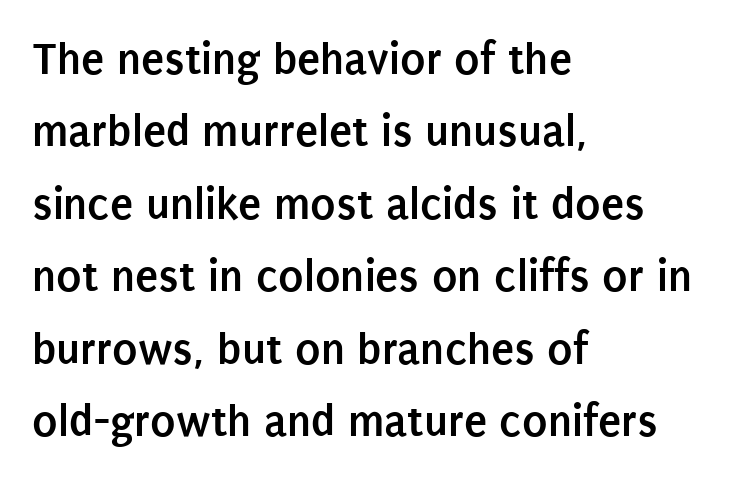
Only glyphs here, with clear space below each row. Character widths vary here, with narrow letters taking less room than wide ones. What kind of face is this? One without serifs — a sans. Posture: upright roman.
